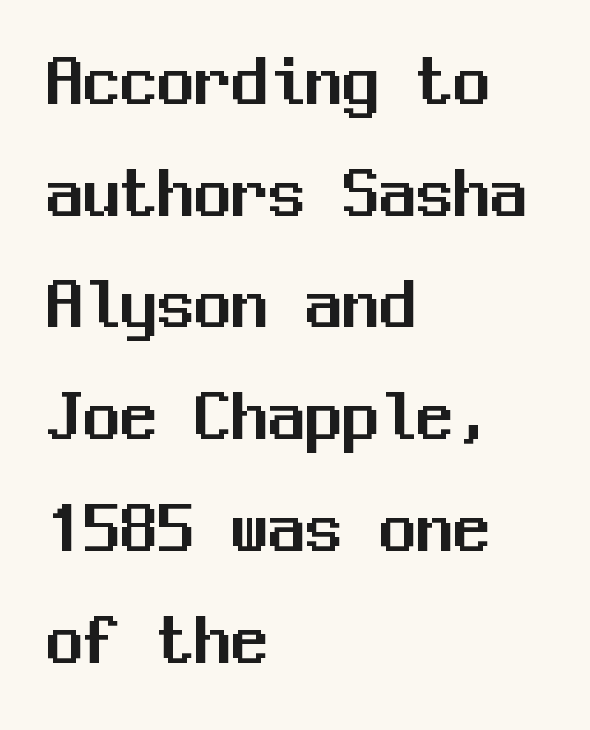
Q: Is the text italic (slanted)? A: No, it is upright.
Q: Is the typeface a serif or a sans-serif typeface? A: Sans-serif.
Q: Is the text underlined? A: No.
Q: How is the paragraph aligned? A: Left-aligned.
Q: Is the spacing between letters normal or unusually wide? A: Normal.
Q: Is the spacing between lines tight, normal or loose? A: Normal.
Q: Width (condensed, normal, or wide)? A: Normal.
Q: Stroke contrast? A: Medium.
Q: x-height? A: Medium.
Q: Monospaced? A: Yes.
